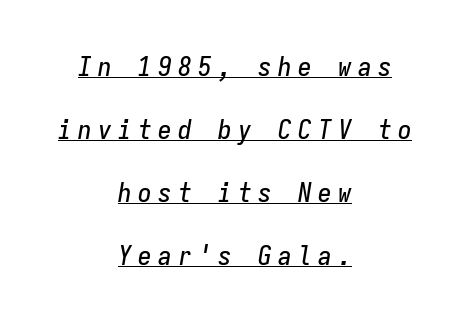
Q: Is the text italic (slanted)? A: Yes, it leans right by about 9 degrees.
Q: Is the text underlined? A: Yes.
Q: How is the paragraph aligned? A: Centered.
Q: Is the spacing between letters normal or unusually wide? A: Unusually wide.
Q: Is the spacing between lines tight, normal or loose? A: Loose.
